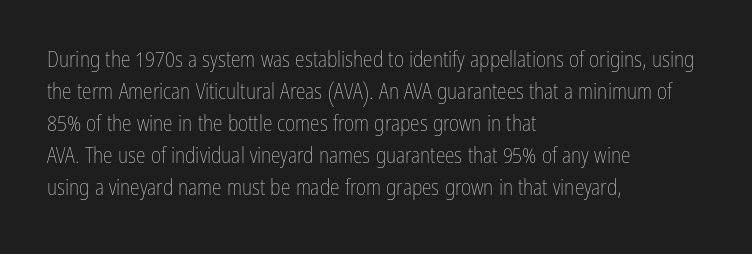
The image shows 22 px text type, upright; set left-aligned, normal line spacing (1.46x), normal letter spacing, not underlined.
